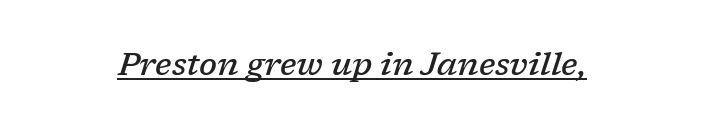
The image shows 32 px semibold serif type, italic (leaning right); set normal letter spacing, underlined; low stroke contrast and a medium x-height.
